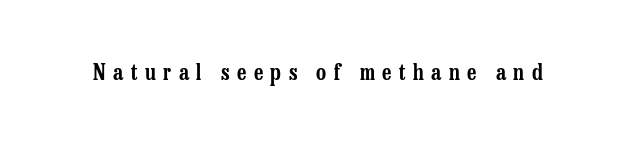
The image shows 22 px text type, upright; set unusually wide letter spacing (+0.34 em), not underlined.
